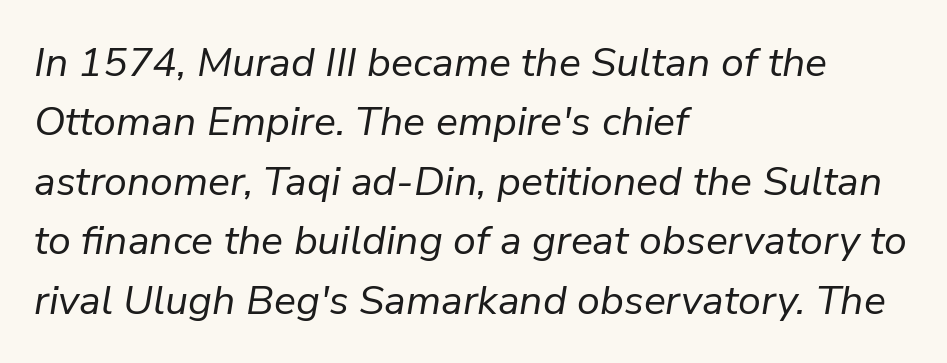
The image shows 41 px regular-weight type, italic (leaning right); set left-aligned, normal line spacing (1.45x), normal letter spacing, not underlined; low stroke contrast and a medium x-height.
